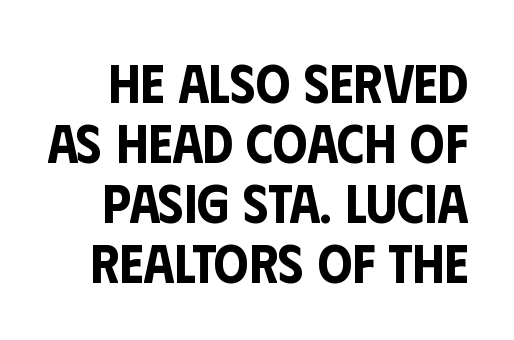
Q: Is the text italic (slanted)? A: No, it is upright.
Q: Is the typeface a serif or a sans-serif typeface? A: Sans-serif.
Q: Is the text underlined? A: No.
Q: Is the spacing between letters normal or unusually wide? A: Normal.
Q: Is the spacing between lines tight, normal or loose? A: Tight.
Q: Width (condensed, normal, or wide)? A: Condensed.
Q: Stroke contrast? A: Low.
Q: x-height? A: Large.
Q: Monospaced? A: No.
